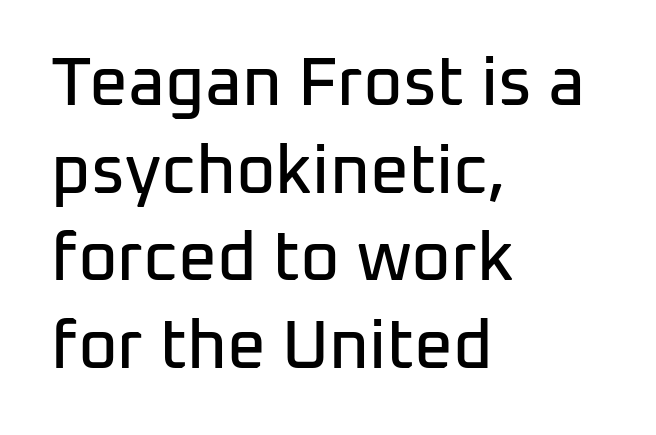
Q: Is the text italic (slanted)? A: No, it is upright.
Q: Is the typeface a serif or a sans-serif typeface? A: Sans-serif.
Q: Is the text underlined? A: No.
Q: How is the paragraph aligned? A: Left-aligned.
Q: Is the spacing between letters normal or unusually wide? A: Normal.
Q: Is the spacing between lines tight, normal or loose? A: Normal.
Q: Width (condensed, normal, or wide)? A: Normal.
Q: Stroke contrast? A: Low.
Q: x-height? A: Medium.
Q: Monospaced? A: No.
